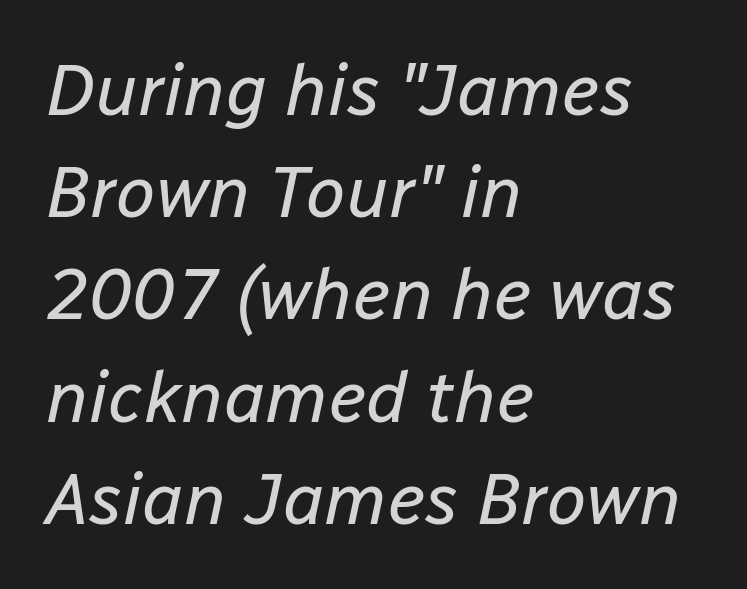
A quiet, ordinary-to-light weight characterises the typeface. Letter spacing: default. These lines stack with their left ends in a neat column. The passage shown is not underscored anywhere. Slant detected: the letters are inclined. If you measured baseline to baseline, you'd find a middling distance.
